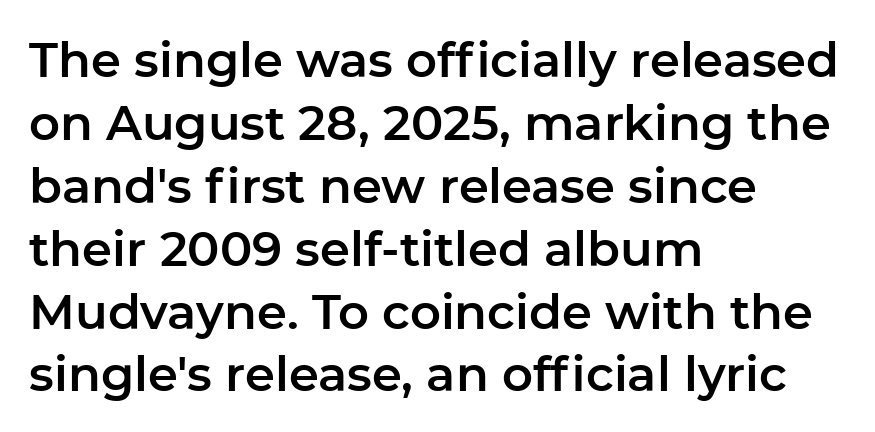
{"serif": "no", "italic": "no", "width": "normal", "stroke_contrast": "low", "x_height": "medium", "monospaced": "no", "underline": "no", "align": "left", "line_spacing": "normal", "line_spacing_ratio": 1.31, "letter_spacing": "normal", "letter_spacing_em": 0.0, "glyph_px": 48}
